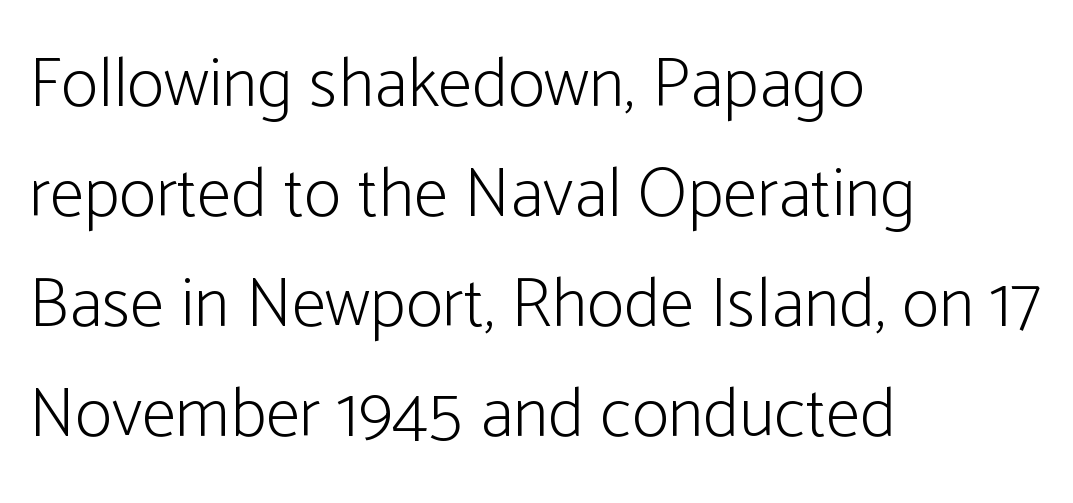
{"serif": "no", "italic": "no", "bold": "no", "weight": "light", "width": "condensed", "stroke_contrast": "low", "x_height": "medium", "monospaced": "no", "underline": "no", "align": "left", "line_spacing": "normal", "line_spacing_ratio": 1.57, "letter_spacing": "normal", "letter_spacing_em": 0.0, "glyph_px": 70}
